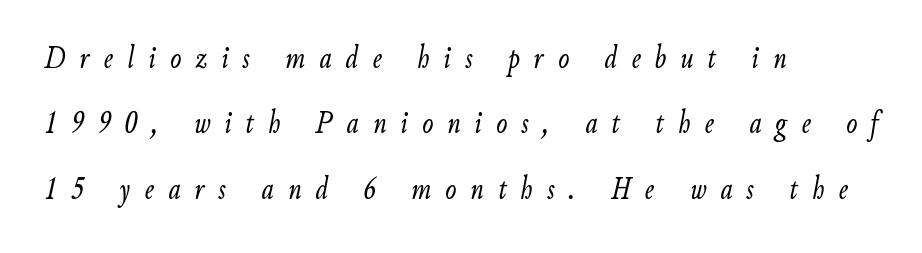
{"italic": "yes", "lean": "right", "slant_degrees": 9, "bold": "no", "weight": "light", "width": "condensed", "stroke_contrast": "low", "x_height": "small", "monospaced": "no", "underline": "no", "align": "left", "line_spacing": "loose", "line_spacing_ratio": 1.98, "letter_spacing": "wide", "letter_spacing_em": 0.43, "glyph_px": 33}
